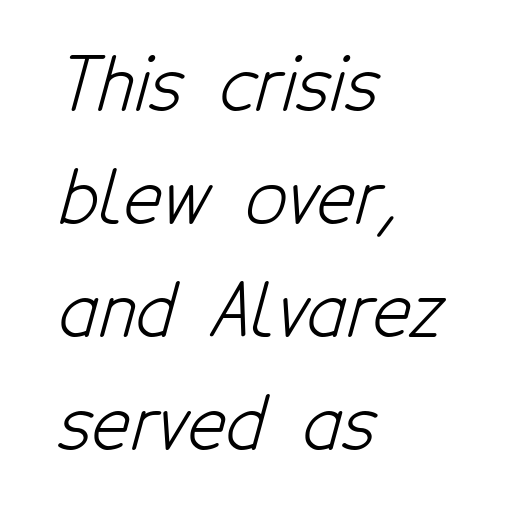
Q: Is the text bold? A: No.
Q: Is the typeface a serif or a sans-serif typeface? A: Sans-serif.
Q: Is the text underlined? A: No.
Q: How is the paragraph aligned? A: Left-aligned.
Q: Is the spacing between letters normal or unusually wide? A: Normal.
Q: Is the spacing between lines tight, normal or loose? A: Normal.
Q: Width (condensed, normal, or wide)? A: Condensed.
Q: Stroke contrast? A: Low.
Q: x-height? A: Medium.
Q: Monospaced? A: No.
